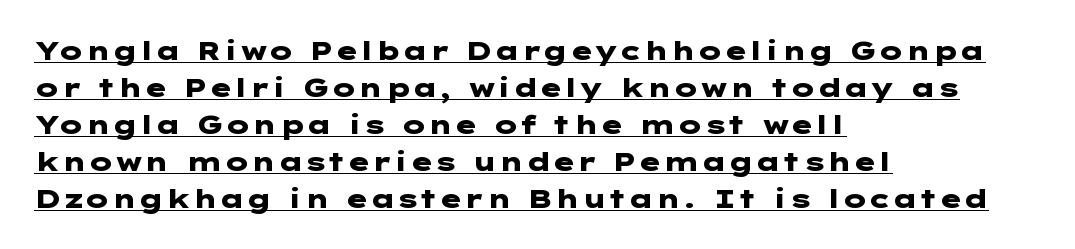
This sample uses plain, unmodified letter spacing. The words here are underlined. Compared with a centered layout, this one pins lines to the left instead. Strokes here are thick enough to call this a true bold. Does the lettering tilt? It doesn't — this is upright.
